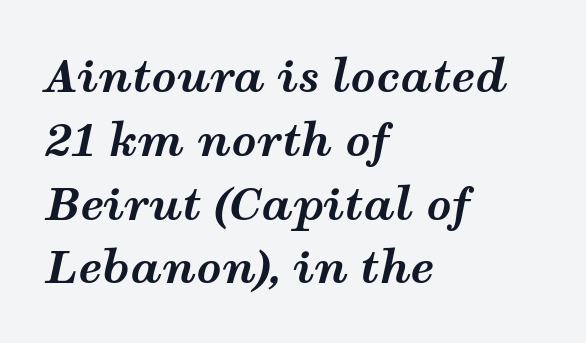
{"italic": "yes", "lean": "right", "slant_degrees": 12, "bold": "yes", "weight": "bold", "width": "wide", "stroke_contrast": "medium", "x_height": "medium", "monospaced": "no", "underline": "no", "align": "left", "line_spacing": "normal", "line_spacing_ratio": 1.45, "letter_spacing": "normal", "letter_spacing_em": 0.0, "glyph_px": 44}
